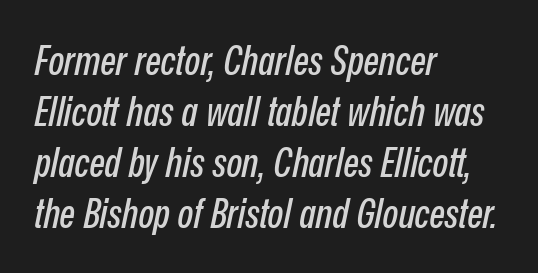
{"italic": "yes", "lean": "right", "slant_degrees": 12, "width": "condensed", "stroke_contrast": "low", "x_height": "medium", "monospaced": "no", "underline": "no", "align": "left", "line_spacing_ratio": 1.24, "letter_spacing": "normal", "letter_spacing_em": 0.0, "glyph_px": 41}
